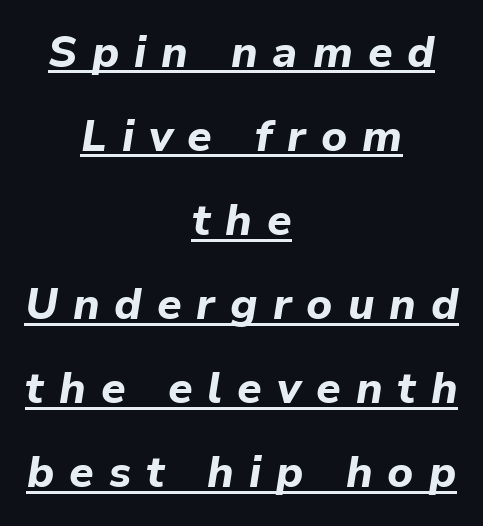
The image shows 44 px bold type, italic (leaning right); set centered, loose line spacing (1.91x), unusually wide letter spacing (+0.34 em), underlined; low stroke contrast and a medium x-height.
